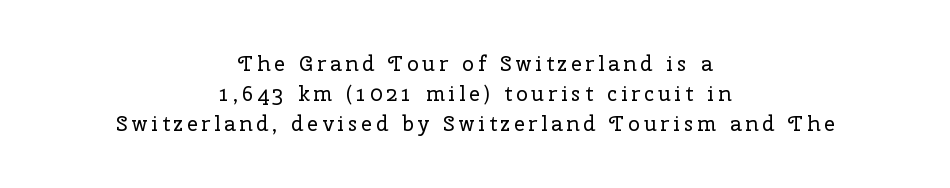
The image shows 21 px text type, upright; set centered, normal line spacing (1.43x), not underlined.
